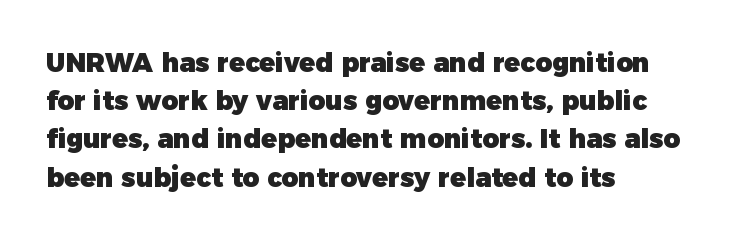
One glance says typical: line gaps are just what's usual. Students, note that the glyphs here touch the page at normal intervals. When letters stand straight like this, we call the style roman or upright. The string is rendered with underlining switched off. Casual observation: everything's shoved over to the left.
